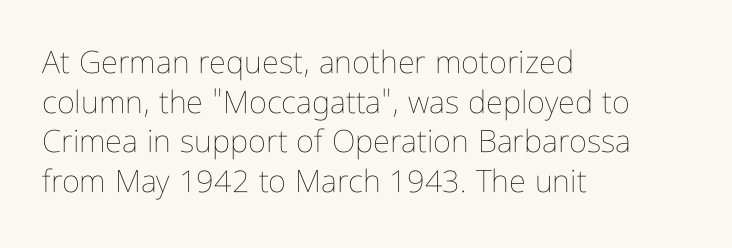
{"italic": "no", "bold": "no", "weight": "thin", "width": "condensed", "stroke_contrast": "low", "x_height": "medium", "monospaced": "no", "underline": "no", "align": "left", "line_spacing": "normal", "line_spacing_ratio": 1.28, "letter_spacing": "normal", "letter_spacing_em": 0.0, "glyph_px": 31}
